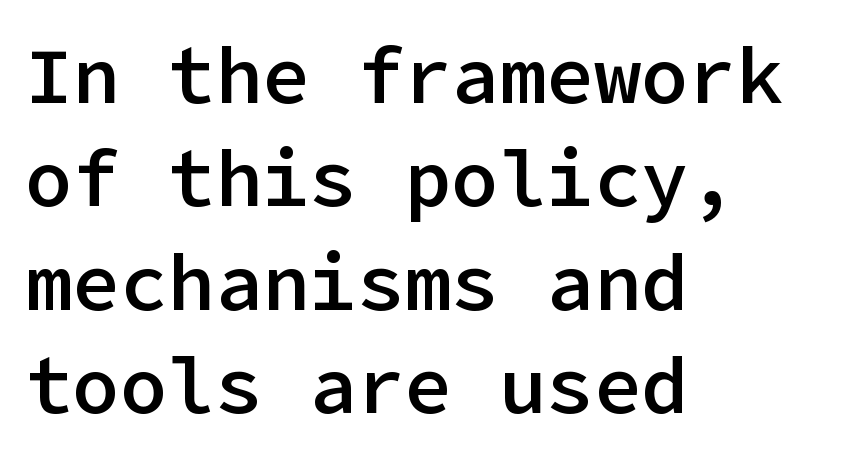
The image shows 79 px semibold sans-serif type, upright; set left-aligned, normal line spacing (1.31x), normal letter spacing, not underlined; low stroke contrast and a medium x-height.
